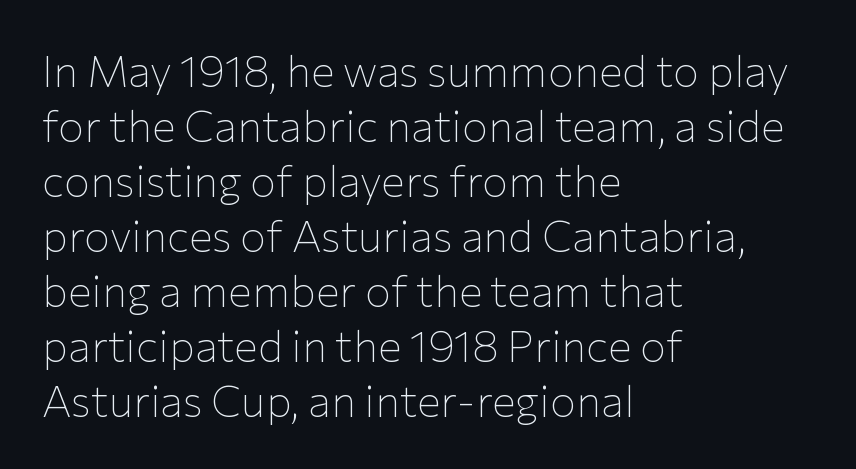
Q: Is the text bold? A: No.
Q: Is the text italic (slanted)? A: No, it is upright.
Q: Is the typeface a serif or a sans-serif typeface? A: Sans-serif.
Q: Is the text underlined? A: No.
Q: How is the paragraph aligned? A: Left-aligned.
Q: Is the spacing between letters normal or unusually wide? A: Normal.
Q: Is the spacing between lines tight, normal or loose? A: Normal.
Q: Width (condensed, normal, or wide)? A: Normal.
Q: Stroke contrast? A: Low.
Q: x-height? A: Medium.
Q: Monospaced? A: No.
